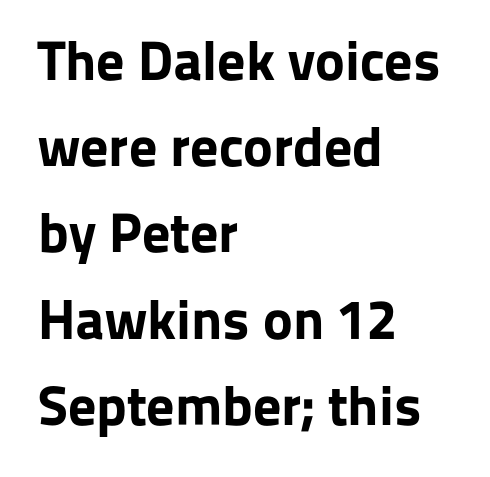
{"serif": "no", "italic": "no", "bold": "yes", "weight": "bold", "width": "normal", "stroke_contrast": "low", "x_height": "medium", "monospaced": "no", "underline": "no", "align": "left", "line_spacing": "normal", "line_spacing_ratio": 1.54, "letter_spacing": "normal", "letter_spacing_em": 0.0, "glyph_px": 56}
